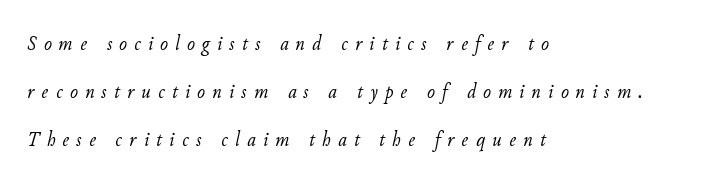
The passage shown leans; its letterforms are oblique. Rule under the text: the space is simply empty. A typesetter would call this leading open, well beyond the default. If you drew a ruler down the left edge, every line would touch it. The strokes carry an ordinary text weight at most. Loose tracking; the words dissolve into strings of separated letters.
